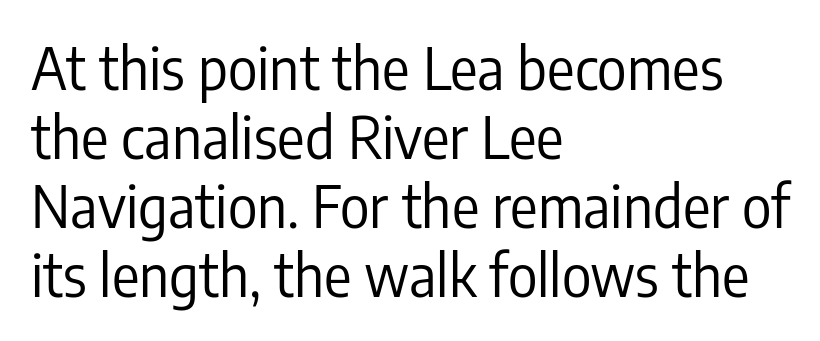
{"serif": "no", "italic": "no", "bold": "no", "weight": "regular", "width": "condensed", "stroke_contrast": "low", "x_height": "medium", "monospaced": "no", "underline": "no", "align": "left", "line_spacing_ratio": 1.21, "letter_spacing": "normal", "letter_spacing_em": 0.0, "glyph_px": 57}
